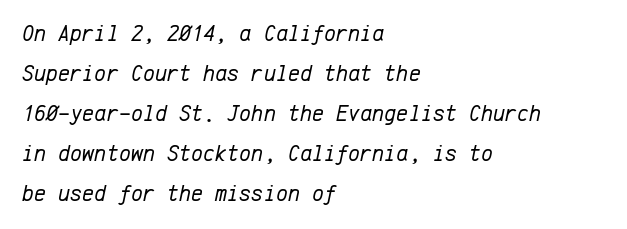
{"italic": "yes", "lean": "right", "slant_degrees": 12, "bold": "no", "underline": "no", "align": "left", "line_spacing_ratio": 1.74, "letter_spacing": "normal", "letter_spacing_em": 0.0, "glyph_px": 23}
